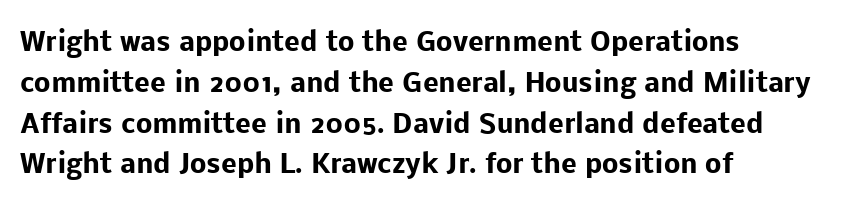
{"italic": "no", "bold": "yes", "underline": "no", "align": "left", "line_spacing": "normal", "line_spacing_ratio": 1.57, "letter_spacing": "normal", "letter_spacing_em": 0.0, "glyph_px": 26}
